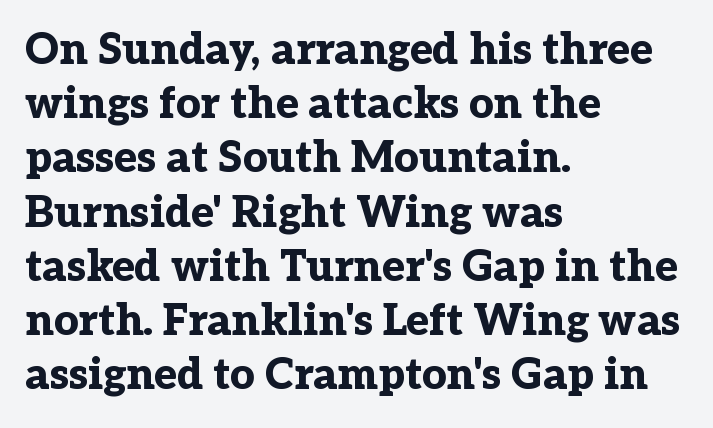
{"serif": "yes", "italic": "no", "bold": "yes", "weight": "bold", "width": "normal", "stroke_contrast": "low", "x_height": "medium", "monospaced": "no", "underline": "no", "align": "left", "line_spacing": "normal", "line_spacing_ratio": 1.26, "letter_spacing": "normal", "letter_spacing_em": 0.0, "glyph_px": 43}
